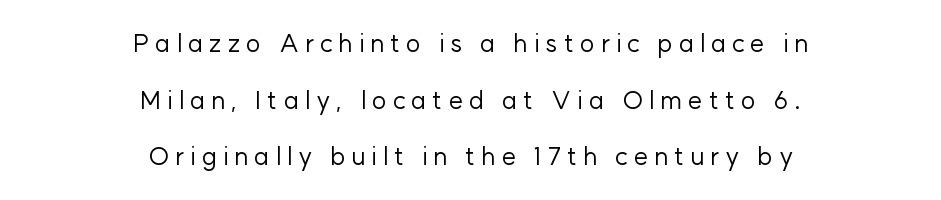
Caption: multi-line text, centered on the measure. Students, observe: this is what heavily led, spacious text looks like. This is roman type, the default non-slanted kind. Quick note: underline off.
